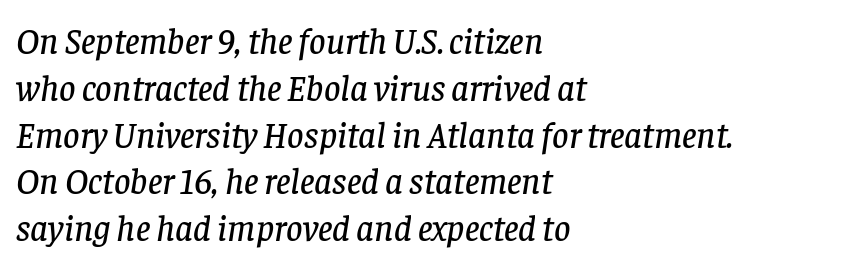
{"serif": "yes", "italic": "yes", "lean": "right", "slant_degrees": 8, "width": "normal", "stroke_contrast": "low", "x_height": "large", "monospaced": "no", "underline": "no", "align": "left", "line_spacing": "normal", "line_spacing_ratio": 1.3, "letter_spacing": "normal", "letter_spacing_em": 0.0, "glyph_px": 36}
